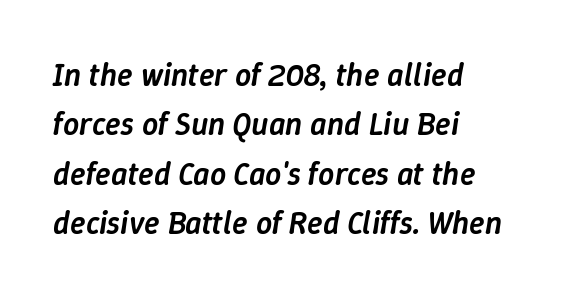
The image shows 32 px semibold type, italic (leaning right); set left-aligned, normal line spacing (1.54x), normal letter spacing, not underlined; low stroke contrast and a medium x-height.
